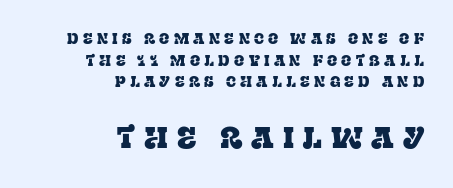
The image shows 30 px serif type, upright; set right-aligned, normal line spacing (1.44x), unusually wide letter spacing (+0.29 em), not underlined; the second (bottom) block is 2.0x larger; low stroke contrast and a large x-height.
